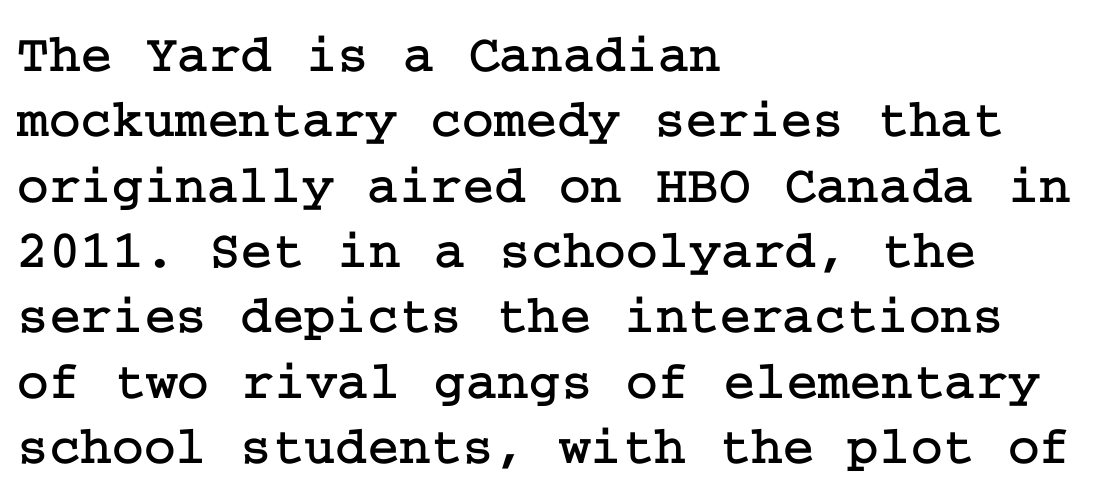
{"serif": "yes", "italic": "no", "width": "normal", "stroke_contrast": "low", "x_height": "medium", "underline": "no", "align": "left", "line_spacing_ratio": 1.21, "letter_spacing": "normal", "letter_spacing_em": 0.0, "glyph_px": 54}
